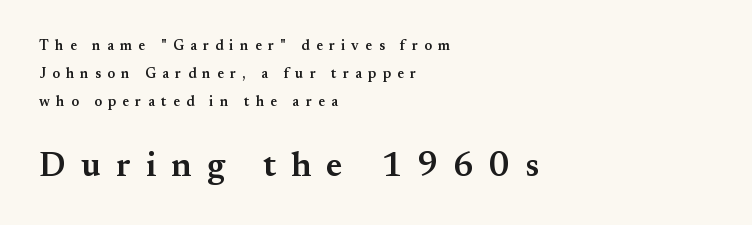
The image shows 34 px semibold serif type, upright; set left-aligned, loose line spacing (2.01x), unusually wide letter spacing (+0.45 em), not underlined; the second (bottom) block is 2.43x larger; medium stroke contrast and a small x-height.
